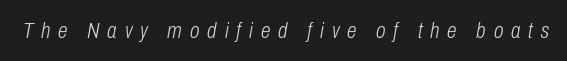
Inter-character spacing is expanded well beyond the font's built-in metrics. Slant detected: the letters are inclined. Compared with a typical body face, this is equally light or lighter still. Each row of text sits above clean, open space.
